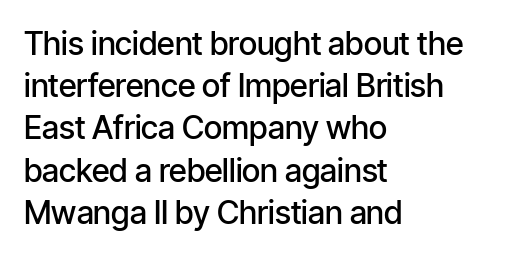
Plain, unruled lines of type. Proportional: the letters do not fall into vertical columns. In terms of letterform style, serifs are entirely absent. Nobody touched the tracking dial on this one.
